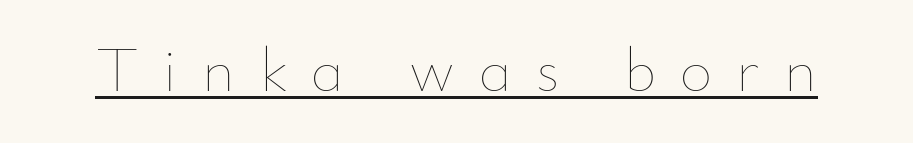
{"italic": "no", "bold": "no", "weight": "thin", "width": "normal", "stroke_contrast": "low", "x_height": "small", "monospaced": "no", "underline": "yes", "letter_spacing": "wide", "letter_spacing_em": 0.39, "glyph_px": 63}
